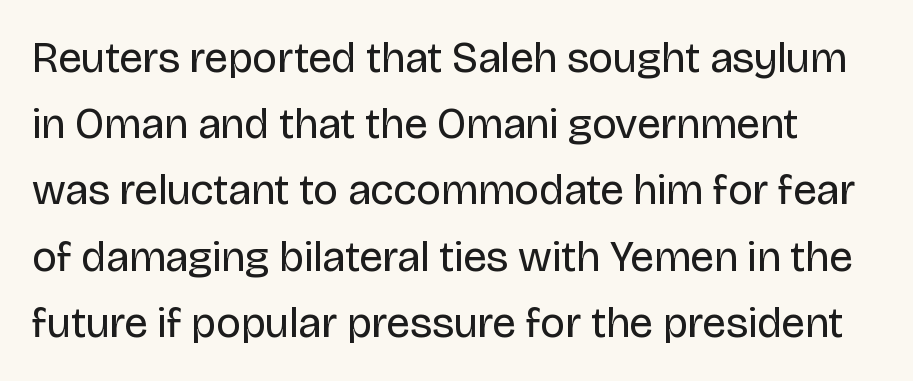
Q: Is the text bold? A: No.
Q: Is the text italic (slanted)? A: No, it is upright.
Q: Is the typeface a serif or a sans-serif typeface? A: Sans-serif.
Q: Is the text underlined? A: No.
Q: Is the spacing between letters normal or unusually wide? A: Normal.
Q: Is the spacing between lines tight, normal or loose? A: Normal.
Q: Width (condensed, normal, or wide)? A: Normal.
Q: Stroke contrast? A: Low.
Q: x-height? A: Large.
Q: Monospaced? A: No.
